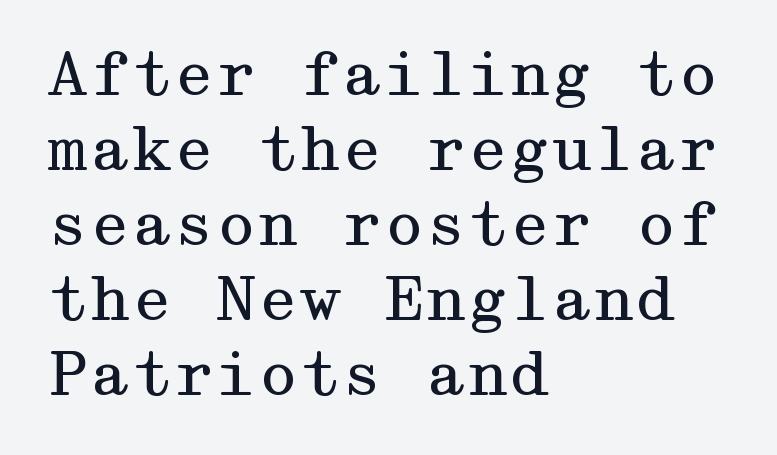
The font is comparable to plain body text, perhaps lighter. A student would call this left alignment; a typographer would say flush left, rag right. Students, observe: this is what conventionally led text looks like. This sample uses an upright cut, with every glyph sitting square on the baseline. Characters follow at the spacing the type designer built in. No word sits above an underline.
